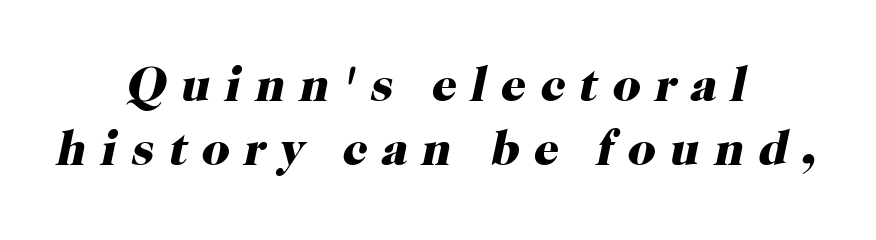
{"serif": "yes", "italic": "yes", "lean": "right", "slant_degrees": 12, "bold": "yes", "weight": "heavy", "width": "normal", "stroke_contrast": "high", "x_height": "medium", "monospaced": "no", "underline": "no", "align": "center", "line_spacing": "normal", "line_spacing_ratio": 1.31, "letter_spacing": "wide", "letter_spacing_em": 0.29, "glyph_px": 49}
